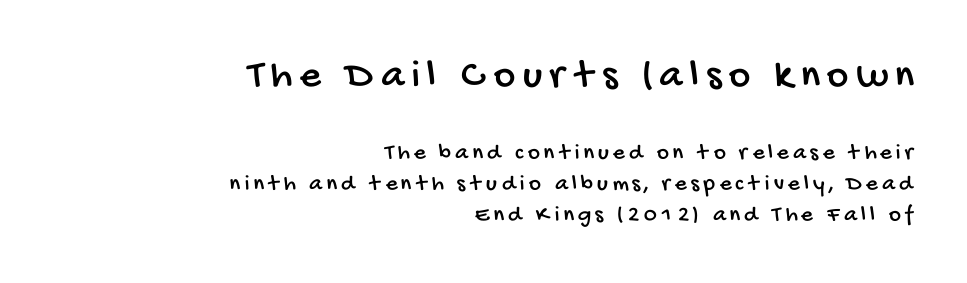
{"serif": "no", "width": "condensed", "stroke_contrast": "low", "x_height": "large", "monospaced": "no", "underline": "no", "align": "right", "line_spacing": "normal", "line_spacing_ratio": 1.33, "larger_block": "first", "size_ratio": 1.78, "glyph_px": 41}
